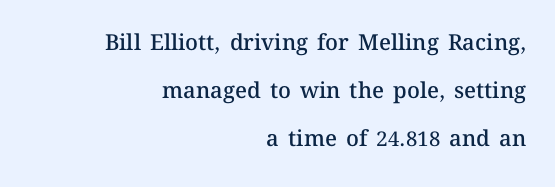
{"italic": "no", "bold": "semi", "underline": "no", "align": "right", "line_spacing": "loose", "line_spacing_ratio": 2.19, "letter_spacing": "normal", "letter_spacing_em": 0.0, "glyph_px": 22}
